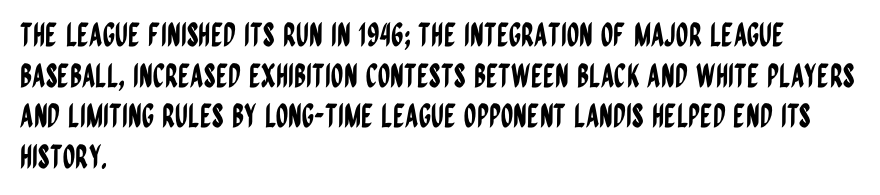
{"serif": "no", "italic": "no", "width": "condensed", "stroke_contrast": "low", "x_height": "large", "monospaced": "no", "underline": "no", "align": "left", "line_spacing": "normal", "line_spacing_ratio": 1.27, "letter_spacing": "normal", "letter_spacing_em": 0.0, "glyph_px": 32}
